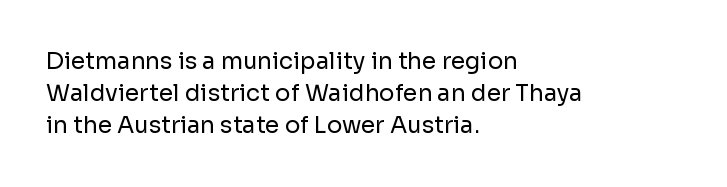
The image shows 23 px text type, upright; set left-aligned, normal line spacing (1.4x), normal letter spacing, not underlined.
